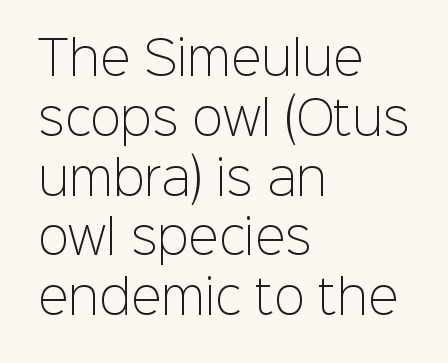
Q: Is the text bold? A: No.
Q: Is the text italic (slanted)? A: No, it is upright.
Q: Is the typeface a serif or a sans-serif typeface? A: Sans-serif.
Q: Is the text underlined? A: No.
Q: How is the paragraph aligned? A: Left-aligned.
Q: Is the spacing between letters normal or unusually wide? A: Normal.
Q: Is the spacing between lines tight, normal or loose? A: Normal.
Q: Width (condensed, normal, or wide)? A: Normal.
Q: Stroke contrast? A: Low.
Q: x-height? A: Medium.
Q: Monospaced? A: No.
